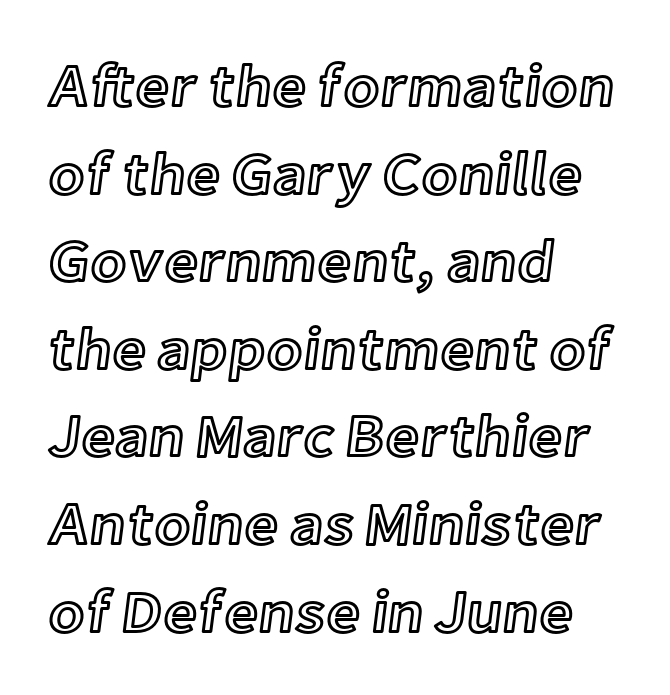
These lines stack with their left ends in a neat column. Does extra space separate the letters? No, they use regular spacing. Reading down the column, the eye jumps a familiar distance to each next line. Spacing verdict: proportional, widths tailored to each character. Rule under the text: the space is simply empty.
